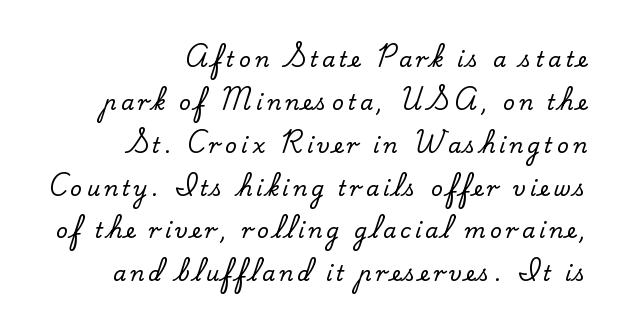
Check the space under the baseline: it is left empty. Line endings align vertically; line beginnings do not. Interline gaps are noticeably wide in this sample.
